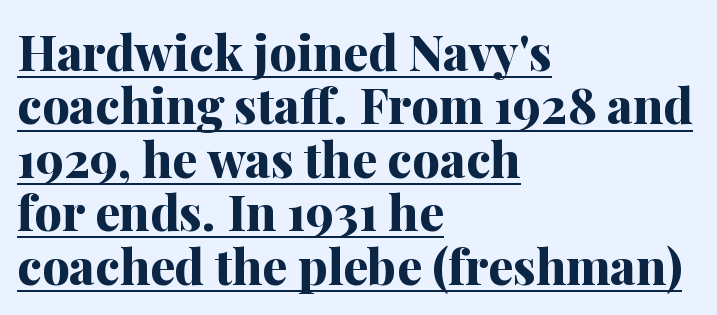
Q: Is the text bold? A: Yes.
Q: Is the text italic (slanted)? A: No, it is upright.
Q: Is the typeface a serif or a sans-serif typeface? A: Serif.
Q: Is the text underlined? A: Yes.
Q: How is the paragraph aligned? A: Left-aligned.
Q: Is the spacing between letters normal or unusually wide? A: Normal.
Q: Is the spacing between lines tight, normal or loose? A: Tight.
Q: Width (condensed, normal, or wide)? A: Normal.
Q: Stroke contrast? A: Medium.
Q: x-height? A: Medium.
Q: Monospaced? A: No.
